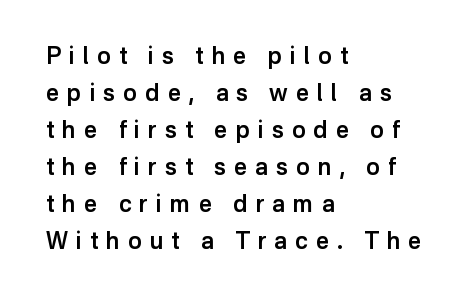
How would I describe the line gaps? Plain and ordinary. The text block is weighted toward the left margin, trailing off unevenly rightward. A fair bit of extra ink — the face is semibold, not bold. Check the space under the baseline: it is left empty.
